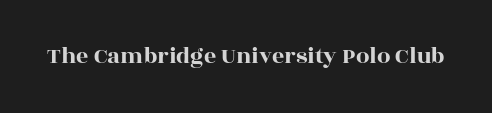
Observe the ordinary spacing: letters are neighbours, not strangers. Underline: absent. Rendered with straight, roman letterforms.
